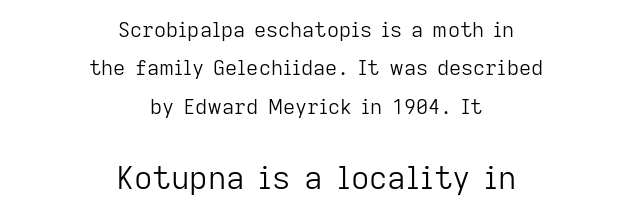
The type family on display is of the sans-serif kind. No letter is thick-stroked: the sample isn't bold. What stands out about the letter spacing? Nothing — it is the standard amount. The letters advance in unequal steps, a hallmark of proportional type. Short and long lines alike share a common midpoint. Glance below the letters and you will spot only blank space.
